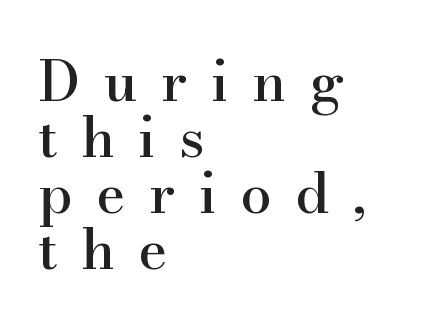
Q: Is the text italic (slanted)? A: No, it is upright.
Q: Is the typeface a serif or a sans-serif typeface? A: Serif.
Q: Is the text underlined? A: No.
Q: How is the paragraph aligned? A: Left-aligned.
Q: Is the spacing between letters normal or unusually wide? A: Unusually wide.
Q: Is the spacing between lines tight, normal or loose? A: Tight.
Q: Width (condensed, normal, or wide)? A: Normal.
Q: Stroke contrast? A: High.
Q: x-height? A: Small.
Q: Monospaced? A: No.
